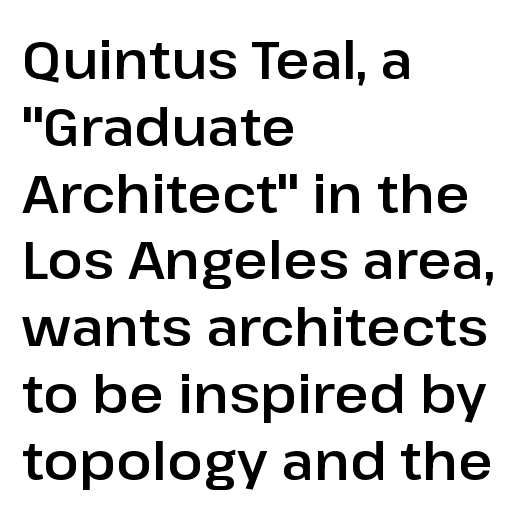
The image shows 53 px sans-serif type, upright; set left-aligned, normal line spacing (1.26x), normal letter spacing, not underlined; low stroke contrast and a medium x-height.
